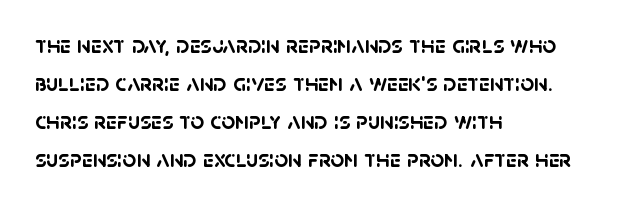
{"bold": "yes", "underline": "no", "align": "left", "line_spacing": "normal", "line_spacing_ratio": 1.59, "letter_spacing": "normal", "letter_spacing_em": 0.0, "glyph_px": 24}
